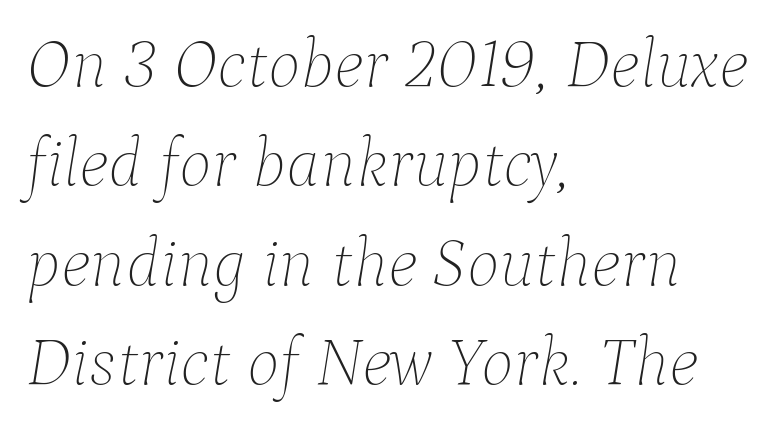
Caption: standard tracking, unaltered. Reading down the column, the eye jumps a familiar distance to each next line. A student would call this left alignment; a typographer would say flush left, rag right. The passage shown is typed in a proportional face where columns would drift. The foot of each line stays bare and open. Letters have the restrained weight of plain body copy at most.
